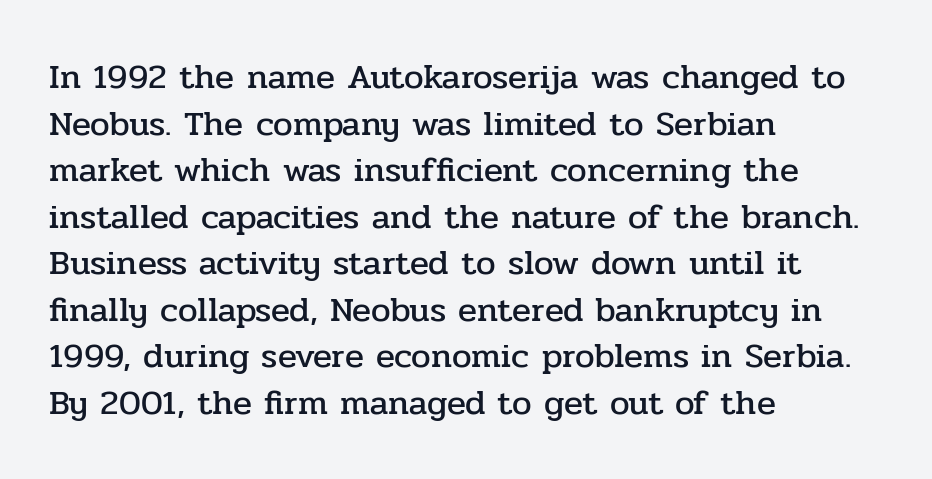
Nope, not italic — everything's standing straight. Lines of text with bare space underneath. A classic flush-left, rag-right setting is used for this passage. You could not count columns in this text — the font is proportionally spaced. You could call the tracking neutral — neither tight nor loose.
